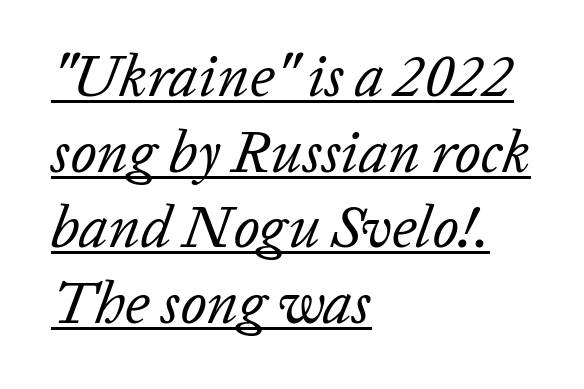
Notice how the passage keeps a crisp vertical edge on the left only. Interline gaps are of average width in this sample. Is this a fixed-width face? No — the glyphs have proportional, varying widths. The gaps between neighbouring characters are ordinary and unremarkable. Heft: none added — not bold.
